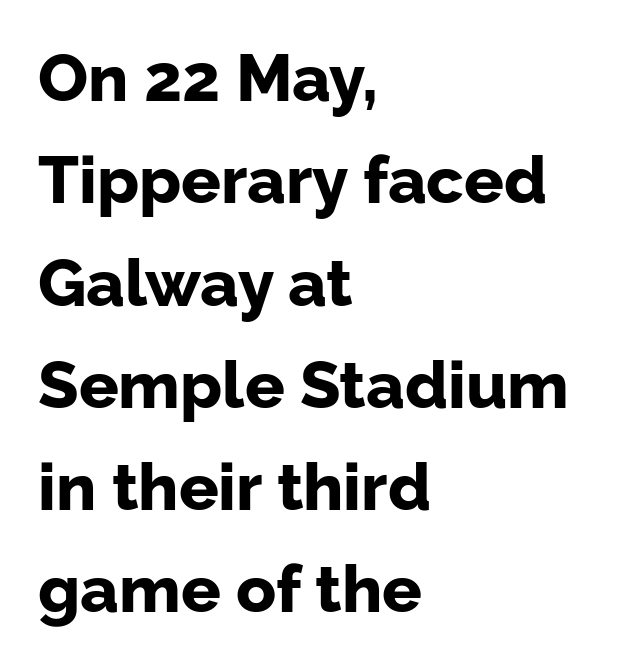
Observe the ordinary spacing: letters are neighbours, not strangers. In terms of leading, this rendering sits right in the middle. No word sits above an underline. Strong, thick strokes mark this as bold type. These lines stack with their left ends in a neat column.
